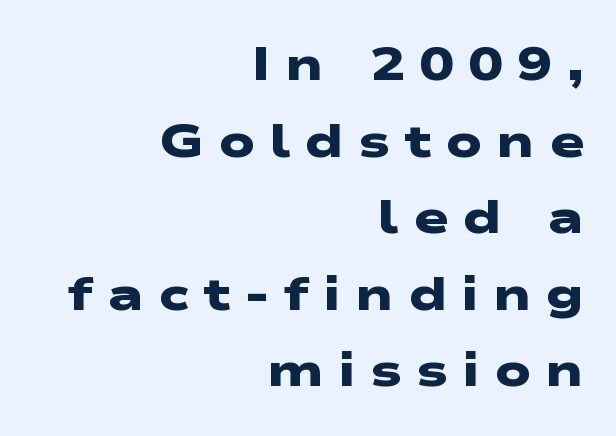
In terms of letterspacing, this is a distinctly airy, spread setting. The paragraph has a hard right edge and a soft left edge. Compared with typical paragraphs, the rows here are spaced about the same. The rendering uses natural spacing where letterforms have individual widths. Each row of text sits above clean, open space.
